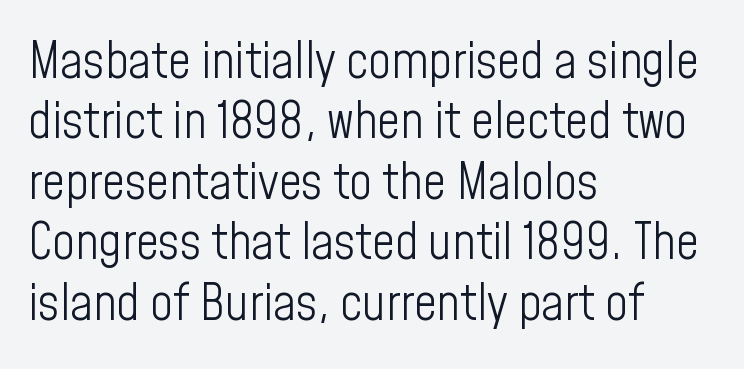
Q: Is the text bold? A: No.
Q: Is the text italic (slanted)? A: No, it is upright.
Q: Is the typeface a serif or a sans-serif typeface? A: Sans-serif.
Q: Is the text underlined? A: No.
Q: How is the paragraph aligned? A: Left-aligned.
Q: Is the spacing between letters normal or unusually wide? A: Normal.
Q: Width (condensed, normal, or wide)? A: Condensed.
Q: Stroke contrast? A: Low.
Q: x-height? A: Medium.
Q: Monospaced? A: No.
